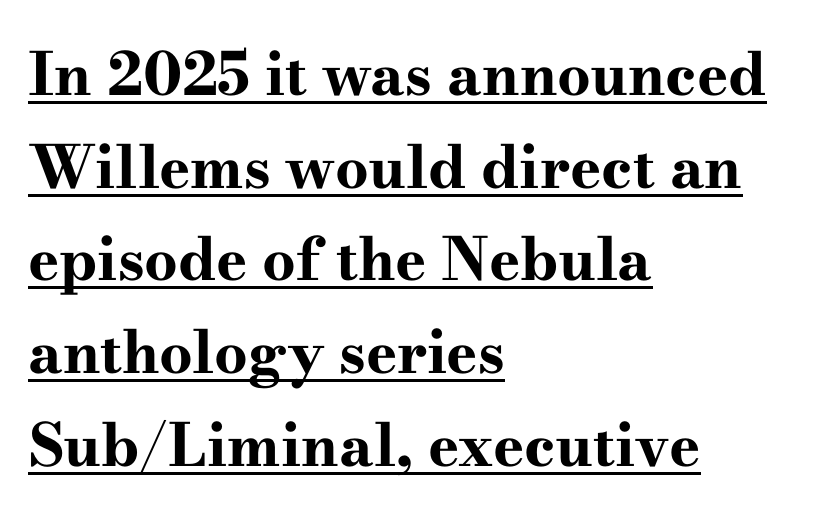
Q: Is the text bold? A: Yes.
Q: Is the text italic (slanted)? A: No, it is upright.
Q: Is the typeface a serif or a sans-serif typeface? A: Serif.
Q: Is the text underlined? A: Yes.
Q: How is the paragraph aligned? A: Left-aligned.
Q: Is the spacing between letters normal or unusually wide? A: Normal.
Q: Is the spacing between lines tight, normal or loose? A: Normal.
Q: Width (condensed, normal, or wide)? A: Wide.
Q: Stroke contrast? A: High.
Q: x-height? A: Small.
Q: Monospaced? A: No.
